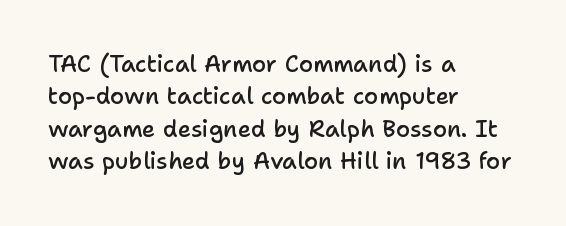
Compared with typical body copy, the letter spacing here is the same. The ragged edge is on the right, which tells us the setting is flush left. The line-height multiplier appears to be the usual default. Is the type bold? Partly — it's a semibold, heavier than regular but not fully bold. Style check: upright.
